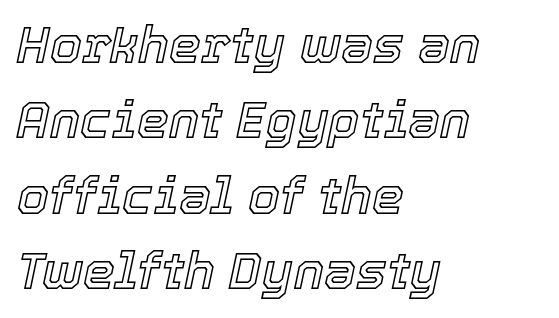
Q: Is the text italic (slanted)? A: Yes, it leans right by about 12 degrees.
Q: Is the text underlined? A: No.
Q: How is the paragraph aligned? A: Left-aligned.
Q: Is the spacing between letters normal or unusually wide? A: Normal.
Q: Is the spacing between lines tight, normal or loose? A: Normal.
Q: Width (condensed, normal, or wide)? A: Normal.
Q: x-height? A: Medium.
Q: Monospaced? A: No.
